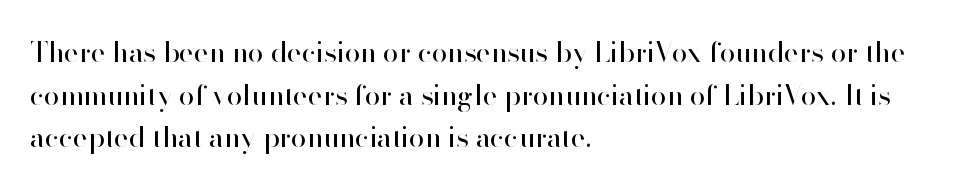
{"serif": "no", "italic": "no", "bold": "no", "weight": "regular", "width": "normal", "stroke_contrast": "high", "x_height": "small", "monospaced": "no", "underline": "no", "align": "left", "line_spacing": "normal", "line_spacing_ratio": 1.52, "letter_spacing": "normal", "letter_spacing_em": 0.0, "glyph_px": 28}
